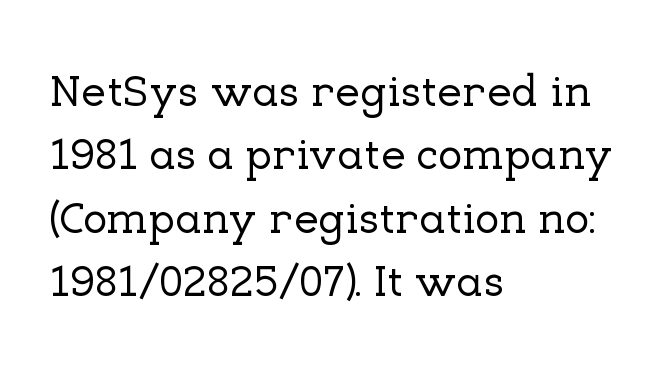
The image shows 45 px serif type, upright; set left-aligned, normal line spacing (1.41x), normal letter spacing, not underlined; low stroke contrast and a medium x-height.
